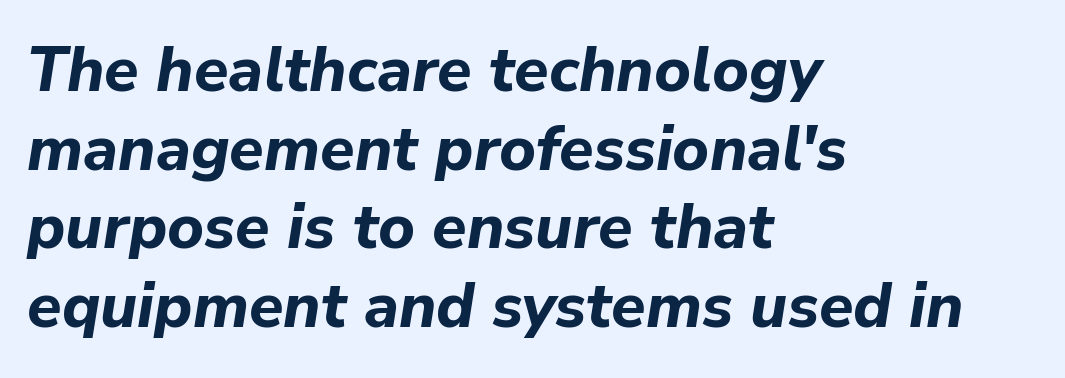
Q: Is the text bold? A: Yes.
Q: Is the text italic (slanted)? A: Yes, it leans right by about 9 degrees.
Q: Is the text underlined? A: No.
Q: How is the paragraph aligned? A: Left-aligned.
Q: Is the spacing between letters normal or unusually wide? A: Normal.
Q: Is the spacing between lines tight, normal or loose? A: Normal.
Q: Width (condensed, normal, or wide)? A: Normal.
Q: Stroke contrast? A: Low.
Q: x-height? A: Medium.
Q: Monospaced? A: No.
